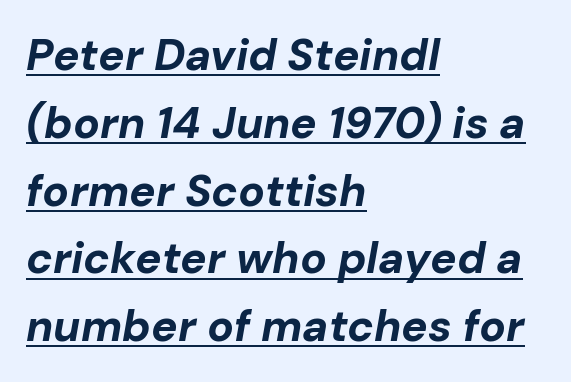
The image shows 44 px bold type, italic (leaning right); set left-aligned, normal line spacing (1.54x), normal letter spacing, underlined; low stroke contrast and a medium x-height.
